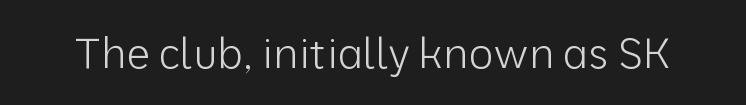
{"serif": "no", "italic": "no", "bold": "no", "weight": "light", "width": "normal", "stroke_contrast": "low", "x_height": "medium", "monospaced": "no", "underline": "no", "letter_spacing": "normal", "letter_spacing_em": 0.0, "glyph_px": 42}
